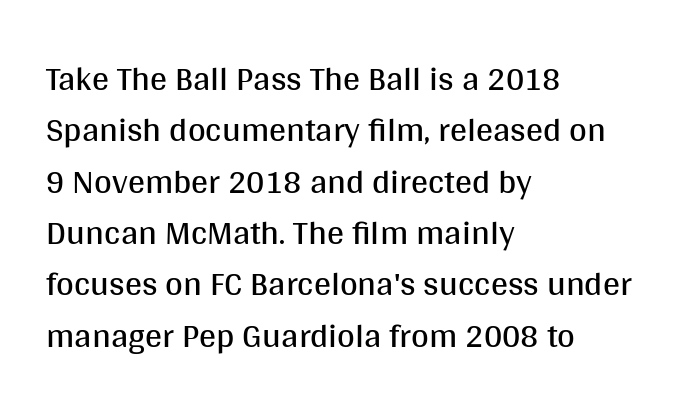
A bare baseline throughout the passage. Looks like regular typesetting: each glyph gets only the width it needs. The text was rendered using a sans face with plain stroke endings. Casual observation: everything's shoved over to the left. The face used here is rendered with its standard letterfit. The typesetting does not lean heavy: it is not bold.
